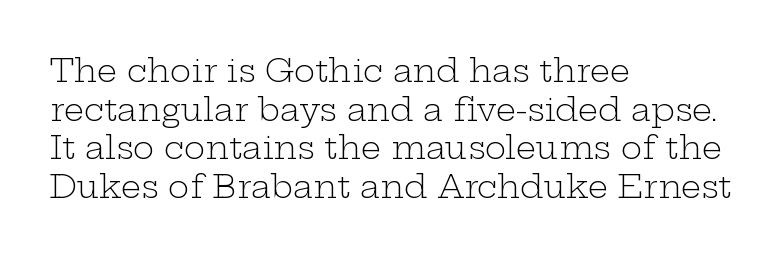
The weight tops out at a normal text grade. Each row of text sits above clean, open space. The type is set solid horizontally, with unmodified tracking. The compositor pushed each line to the left boundary. A roman cut, with each character standing at attention.
